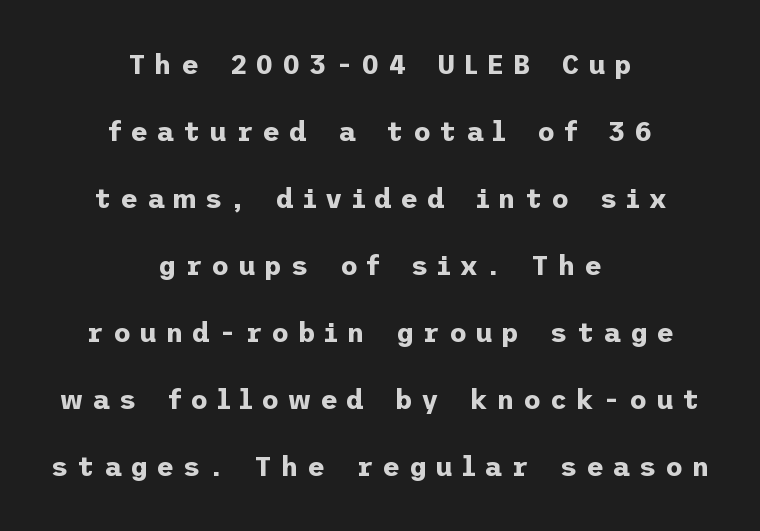
Horizontal alignment here is central, giving a formal, balanced look. If you drew a line through each stem, it would be perfectly vertical. If you measured baseline to baseline, you'd find a long distance. Honestly, there is no underline to notice here at all.
